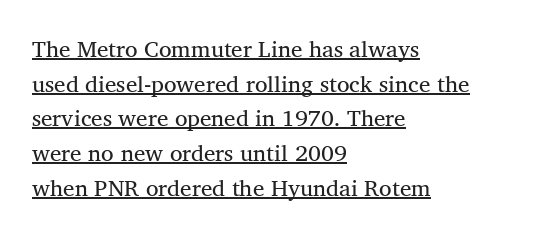
The image shows 23 px text type; set left-aligned, normal line spacing (1.51x), normal letter spacing, underlined.
